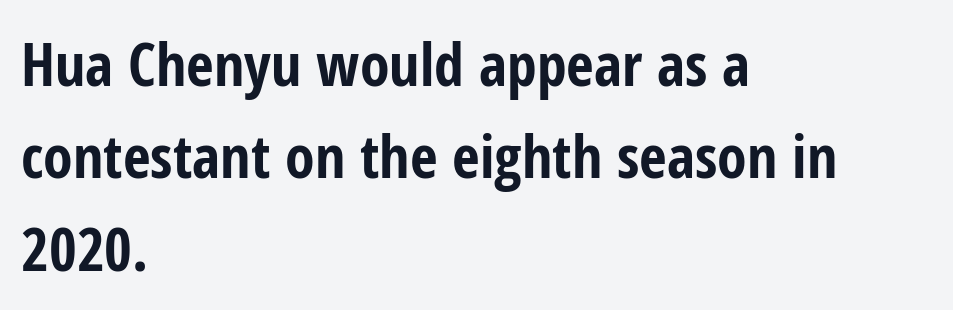
The image shows 60 px bold, condensed sans-serif type, upright; set left-aligned, normal line spacing (1.54x), normal letter spacing, not underlined; low stroke contrast and a medium x-height.
